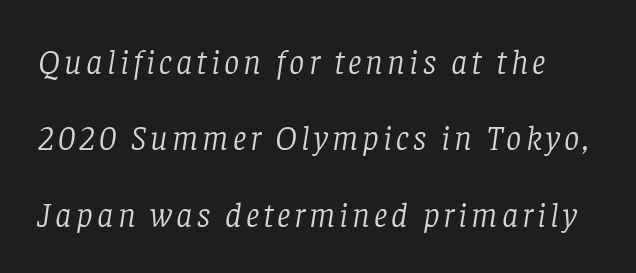
Q: Is the text bold? A: No.
Q: Is the text italic (slanted)? A: Yes, it leans right by about 8 degrees.
Q: Is the typeface a serif or a sans-serif typeface? A: Serif.
Q: Is the text underlined? A: No.
Q: Is the spacing between lines tight, normal or loose? A: Loose.
Q: Width (condensed, normal, or wide)? A: Normal.
Q: Stroke contrast? A: Low.
Q: x-height? A: Large.
Q: Monospaced? A: No.
